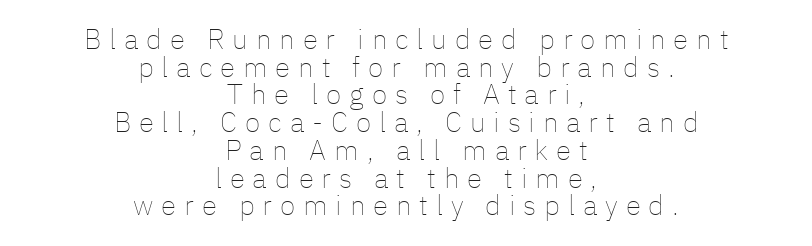
{"italic": "no", "bold": "no", "weight": "thin", "width": "normal", "stroke_contrast": "low", "x_height": "medium", "monospaced": "no", "underline": "no", "align": "center", "line_spacing": "tight", "line_spacing_ratio": 0.99, "letter_spacing": "wide", "letter_spacing_em": 0.28, "glyph_px": 28}
